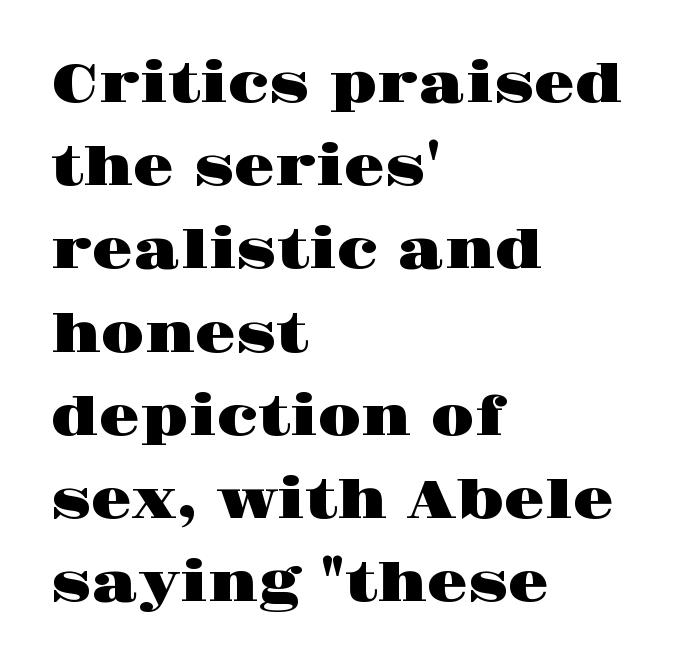
The image shows 53 px wide serif type, upright; set left-aligned, normal line spacing (1.57x), normal letter spacing, not underlined; high stroke contrast and a large x-height.
